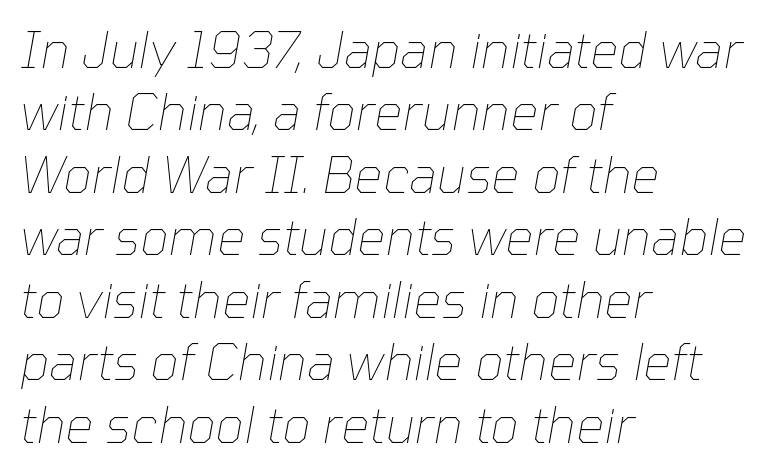
The image shows 50 px thin type, italic (leaning right); set left-aligned, normal line spacing (1.25x), normal letter spacing, not underlined; low stroke contrast and a medium x-height.
